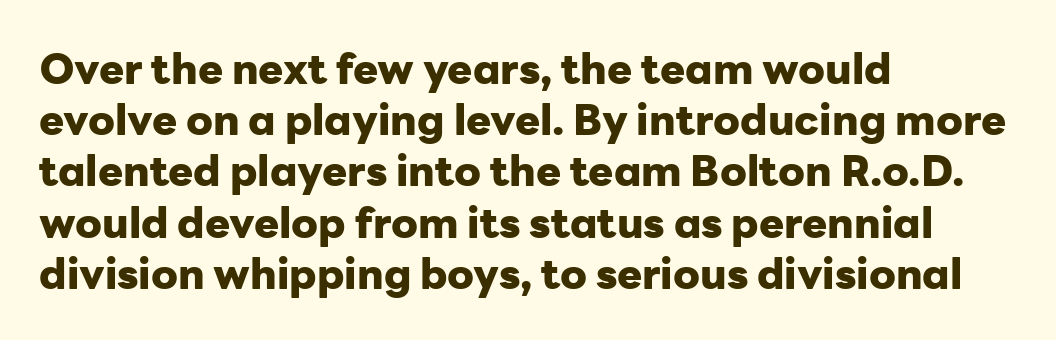
The image shows 42 px heavy sans-serif type, upright; set left-aligned, line spacing 1.22x, normal letter spacing, not underlined; low stroke contrast and a medium x-height.
